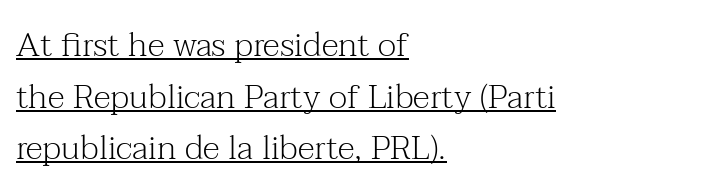
The image shows 34 px light serif type, upright; set left-aligned, normal line spacing (1.52x), normal letter spacing, underlined; medium stroke contrast and a medium x-height.
